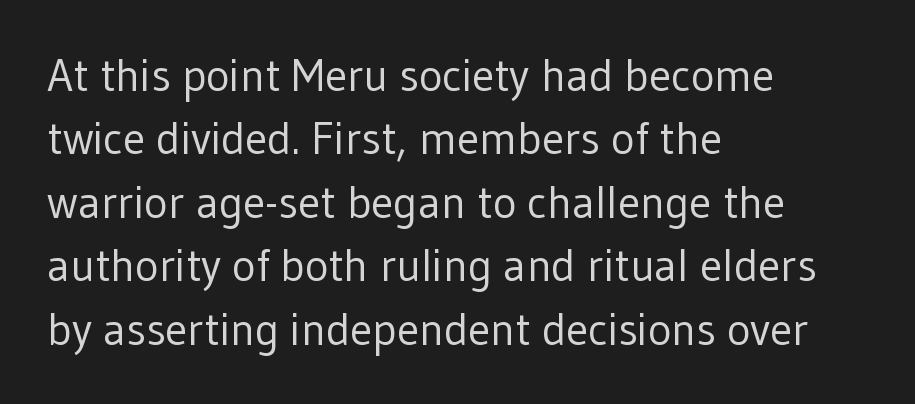
Whoever set this chose a conventional vertical rhythm. Underline: absent. No italicization has been applied; the sample stays upright. A light-to-regular cut is what we see here. Serifs: no, the terminals of the letterforms are clean.
